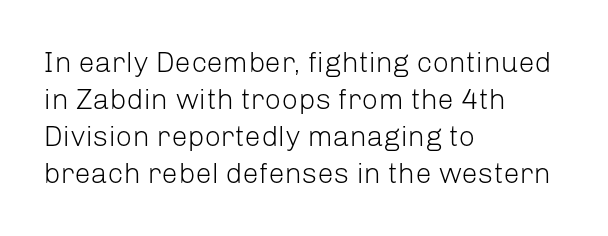
Q: Is the text bold? A: No.
Q: Is the text italic (slanted)? A: No, it is upright.
Q: Is the typeface a serif or a sans-serif typeface? A: Sans-serif.
Q: Is the text underlined? A: No.
Q: How is the paragraph aligned? A: Left-aligned.
Q: Is the spacing between letters normal or unusually wide? A: Normal.
Q: Is the spacing between lines tight, normal or loose? A: Normal.
Q: Width (condensed, normal, or wide)? A: Normal.
Q: Stroke contrast? A: Low.
Q: x-height? A: Medium.
Q: Monospaced? A: No.
